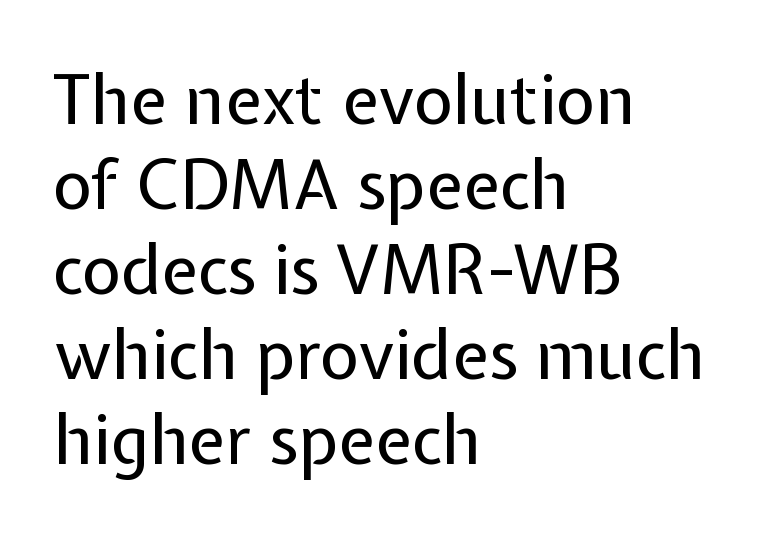
There is no visible air inserted between adjacent glyphs. The passage is arranged the way most books set body copy — flush left. The letters advance in unequal steps, a hallmark of proportional type. The type family on display is of the sans-serif kind. Type without underlining. Compared with typical paragraphs, the rows here are spaced about the same.
